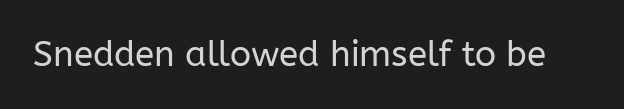
Default kerning and tracking; the words read as compact shapes. The typeface has the unassuming heft of standard copy or less. If you drew a line through each stem, it would be perfectly vertical. The rendering uses natural spacing where letterforms have individual widths.
